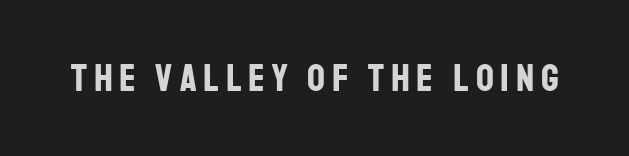
Set as a true bold cut, around the 700 mark. Unmarked baselines from the first word to the last. Is there any slant? The stems are plumb. The rendering uses natural spacing where letterforms have individual widths. Font category for this specimen: sans-serif.
